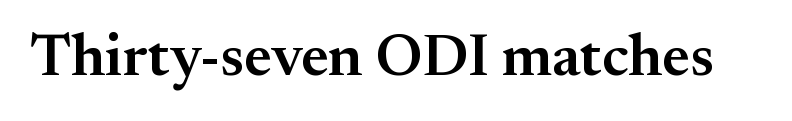
Q: Is the text bold? A: Semi-bold.
Q: Is the text italic (slanted)? A: No, it is upright.
Q: Is the typeface a serif or a sans-serif typeface? A: Serif.
Q: Is the text underlined? A: No.
Q: Is the spacing between letters normal or unusually wide? A: Normal.
Q: Width (condensed, normal, or wide)? A: Normal.
Q: Stroke contrast? A: Medium.
Q: x-height? A: Small.
Q: Monospaced? A: No.
